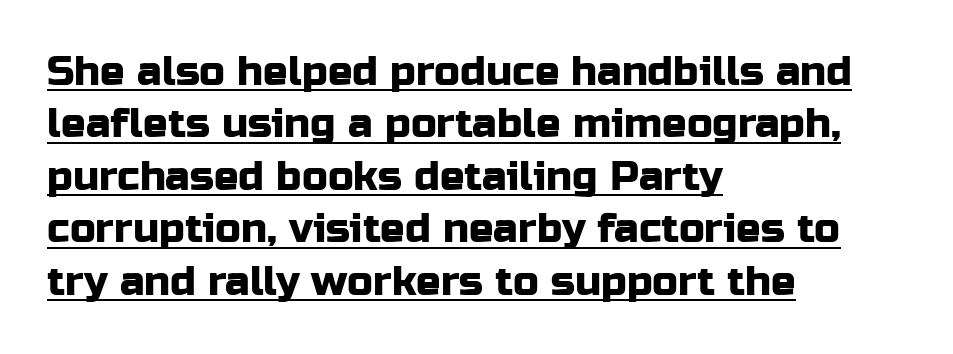
The image shows 41 px sans-serif type, upright; set left-aligned, normal line spacing (1.28x), normal letter spacing, underlined; low stroke contrast and a medium x-height.
